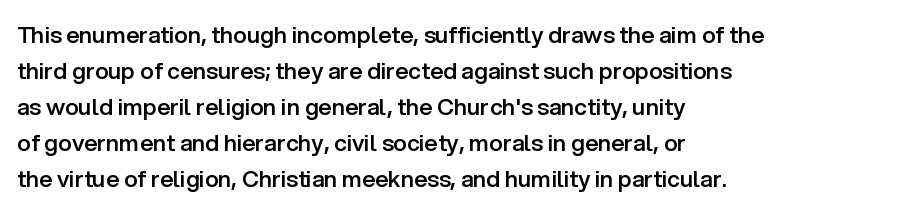
{"italic": "no", "bold": "semi", "underline": "no", "align": "left", "line_spacing": "normal", "line_spacing_ratio": 1.57, "letter_spacing": "normal", "letter_spacing_em": 0.0, "glyph_px": 23}
